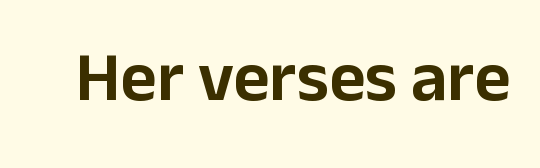
Q: Is the text italic (slanted)? A: No, it is upright.
Q: Is the typeface a serif or a sans-serif typeface? A: Sans-serif.
Q: Is the text underlined? A: No.
Q: Is the spacing between letters normal or unusually wide? A: Normal.
Q: Width (condensed, normal, or wide)? A: Normal.
Q: Stroke contrast? A: Low.
Q: x-height? A: Medium.
Q: Monospaced? A: No.
